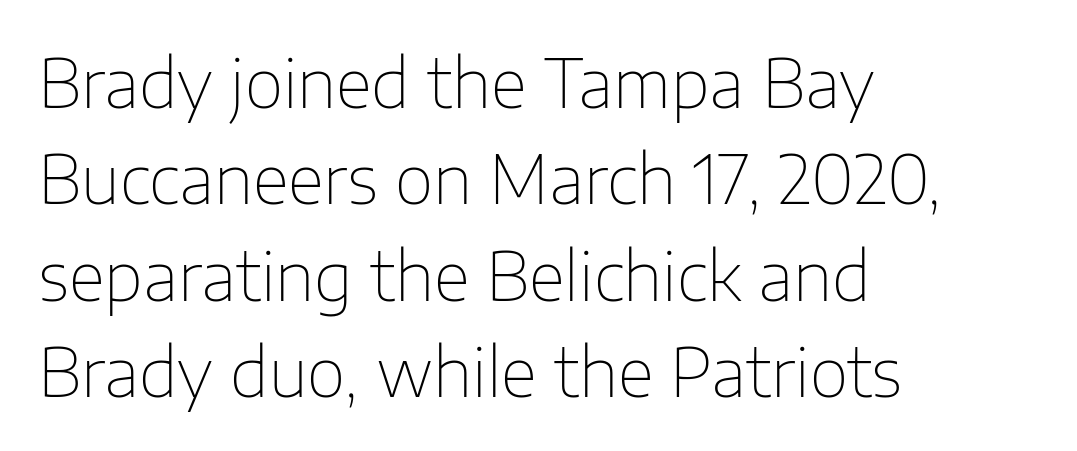
The image shows 67 px thin sans-serif type, upright; set left-aligned, normal line spacing (1.44x), normal letter spacing, not underlined; low stroke contrast and a medium x-height.
